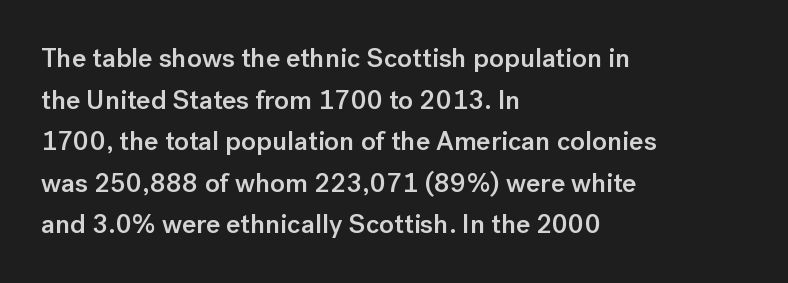
{"italic": "no", "bold": "semi", "underline": "no", "align": "left", "line_spacing": "normal", "line_spacing_ratio": 1.54, "letter_spacing": "normal", "letter_spacing_em": 0.0, "glyph_px": 27}
